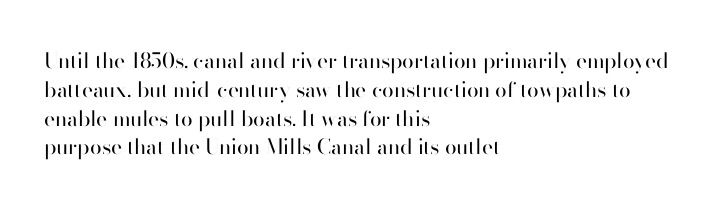
The image shows 21 px text type, upright; set left-aligned, normal line spacing (1.37x), normal letter spacing, not underlined.
